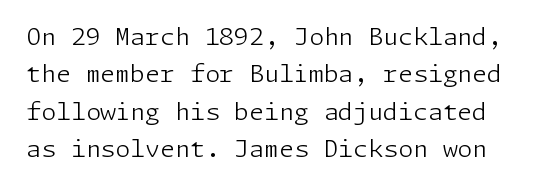
Q: Is the text bold? A: No.
Q: Is the text italic (slanted)? A: No, it is upright.
Q: Is the text underlined? A: No.
Q: Is the spacing between letters normal or unusually wide? A: Normal.
Q: Is the spacing between lines tight, normal or loose? A: Normal.
